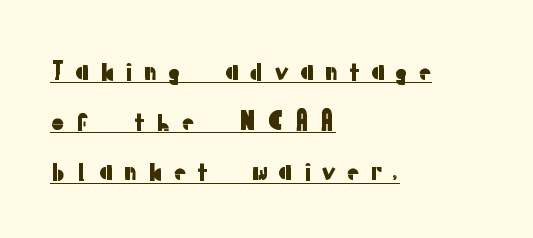
Q: Is the text italic (slanted)? A: No, it is upright.
Q: Is the text underlined? A: Yes.
Q: How is the paragraph aligned? A: Left-aligned.
Q: Is the spacing between letters normal or unusually wide? A: Unusually wide.
Q: Is the spacing between lines tight, normal or loose? A: Loose.
